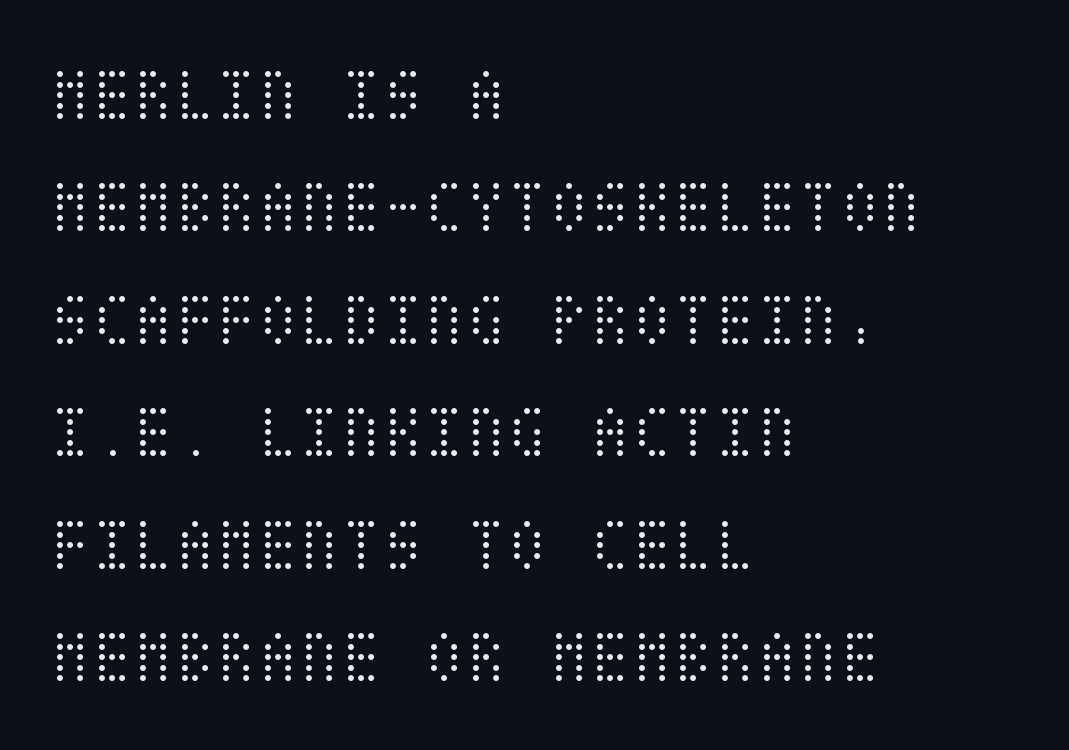
Q: Is the text bold? A: No.
Q: Is the text italic (slanted)? A: No, it is upright.
Q: Is the text underlined? A: No.
Q: How is the paragraph aligned? A: Left-aligned.
Q: Is the spacing between letters normal or unusually wide? A: Normal.
Q: Is the spacing between lines tight, normal or loose? A: Normal.
Q: Width (condensed, normal, or wide)? A: Condensed.
Q: Stroke contrast? A: Medium.
Q: x-height? A: Large.
